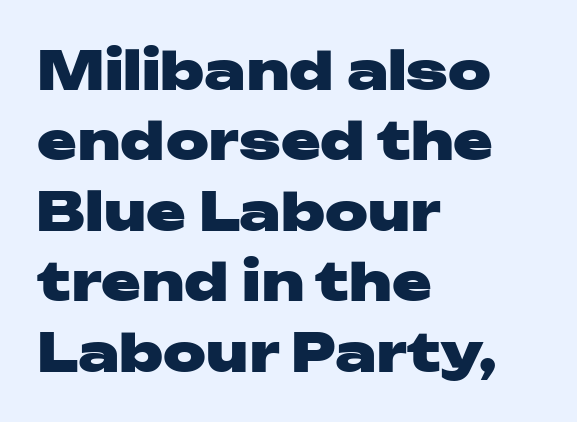
Proportional: the letters do not fall into vertical columns. In CSS terms this would be text-align: left. This sample uses plain, unmodified letter spacing. Descender tails drop into unmarked territory. Every stem runs plumb, perpendicular to the baseline. One glance says typical: line gaps are just what's usual.
